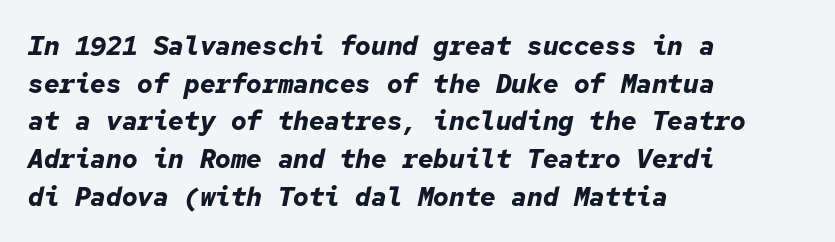
Does the copy run flush right? No — it runs flush left. Weight: bold. A clean baseline with only descenders dipping below it. This is oblique type, the kind used for emphasis or titles. Glyph-to-glyph distance matches everyday printed text. Vertical spacing — default.
